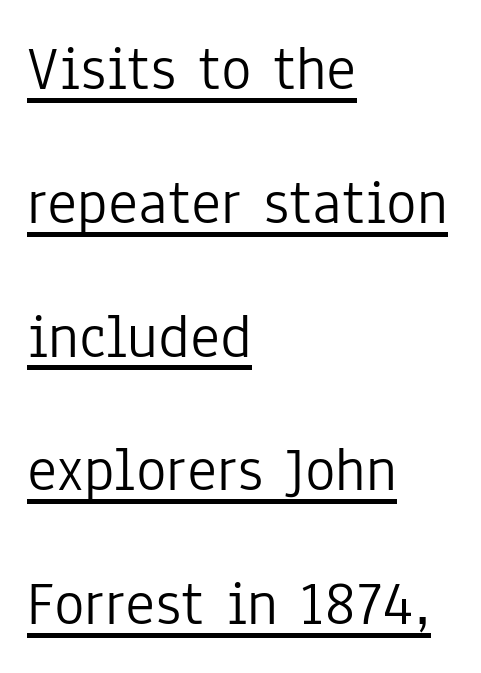
The image shows 64 px light, condensed sans-serif type, upright; set left-aligned, loose line spacing (2.09x), normal letter spacing, underlined; low stroke contrast and a medium x-height.
